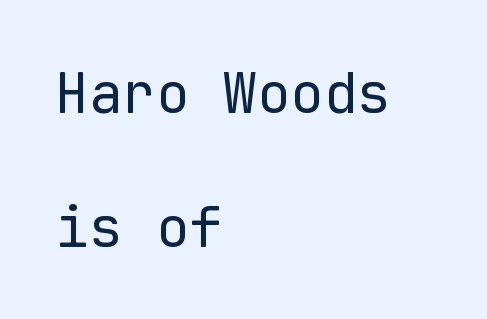
The image shows 56 px regular-weight sans-serif type, upright, monospaced; set left-aligned, loose line spacing (2.39x), normal letter spacing, not underlined; low stroke contrast and a medium x-height.
